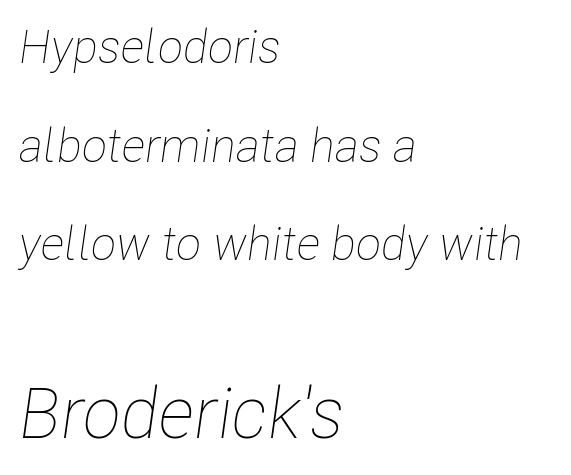
The second block has been scaled up relative to the first. One-word summary of the alignment: left. In terms of letterspacing, this is plain default setting. Rendered with sloped, italic letterforms. The face used here is proportionally spaced, like ordinary book or web type. Successive baselines arrive slowly, with a big drop between each.
